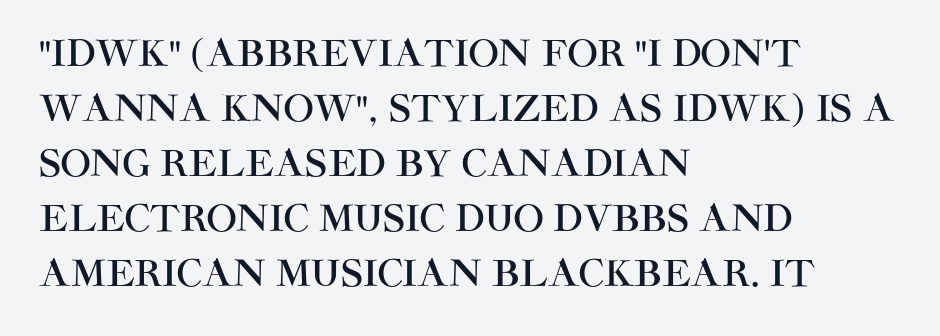
{"serif": "no", "italic": "no", "width": "normal", "stroke_contrast": "high", "x_height": "large", "monospaced": "no", "underline": "no", "align": "left", "line_spacing": "normal", "line_spacing_ratio": 1.53, "letter_spacing": "normal", "letter_spacing_em": 0.0, "glyph_px": 36}
